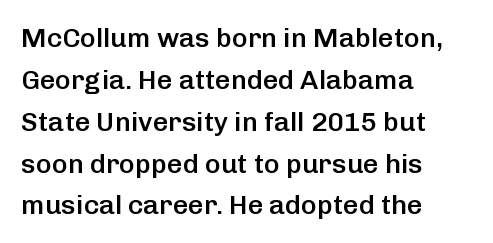
Has an underline been added? It has not. Look at the stroke-to-counter ratio: somewhat heavy, a semibold. Style check: upright. The letterforms sit shoulder to shoulder at normal distance. The paragraph has a hard left edge and a soft right edge.
